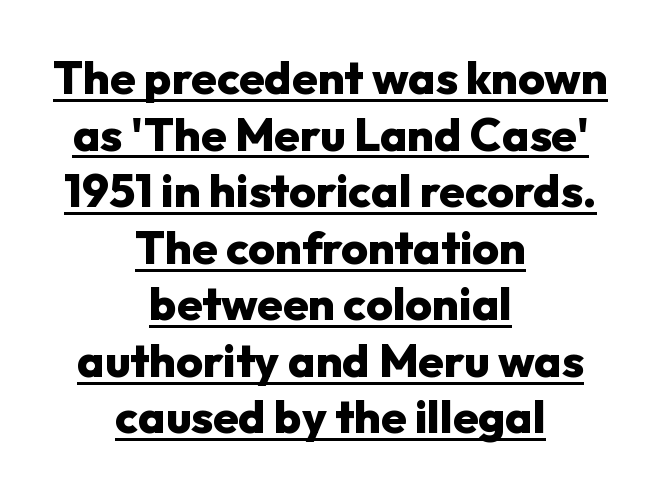
The image shows 46 px heavy sans-serif type, upright; set centered, line spacing 1.23x, normal letter spacing, underlined; low stroke contrast and a medium x-height.
